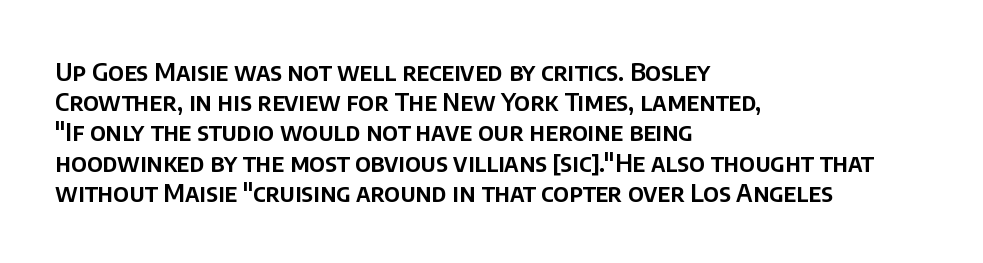
Standard letterfit; no display-style spreading of the glyphs. A typesetter would mark this as roman, not italic. Does the copy run flush right? No — it runs flush left. Words float on clear page, feet unadorned.
